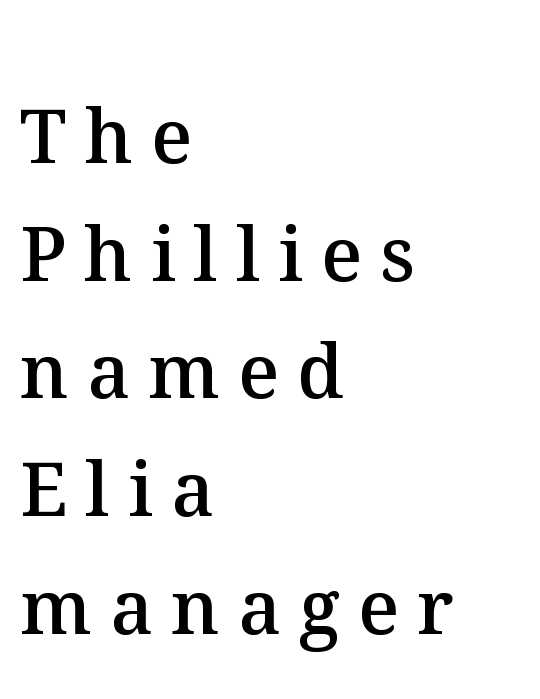
The image shows 75 px semibold type, upright; set left-aligned, normal line spacing (1.57x), unusually wide letter spacing (+0.24 em), not underlined; medium stroke contrast and a medium x-height.
